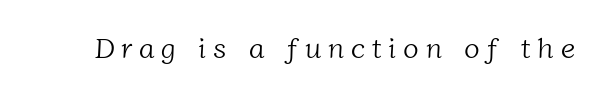
The image shows 29 px light serif type; set unusually wide letter spacing (+0.23 em), not underlined; low stroke contrast and a medium x-height.
